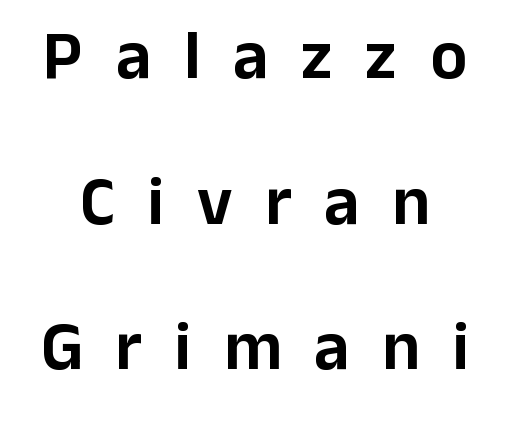
Q: Is the text italic (slanted)? A: No, it is upright.
Q: Is the typeface a serif or a sans-serif typeface? A: Sans-serif.
Q: Is the text underlined? A: No.
Q: Is the spacing between letters normal or unusually wide? A: Unusually wide.
Q: Is the spacing between lines tight, normal or loose? A: Loose.
Q: Width (condensed, normal, or wide)? A: Normal.
Q: Stroke contrast? A: Low.
Q: x-height? A: Medium.
Q: Monospaced? A: No.
